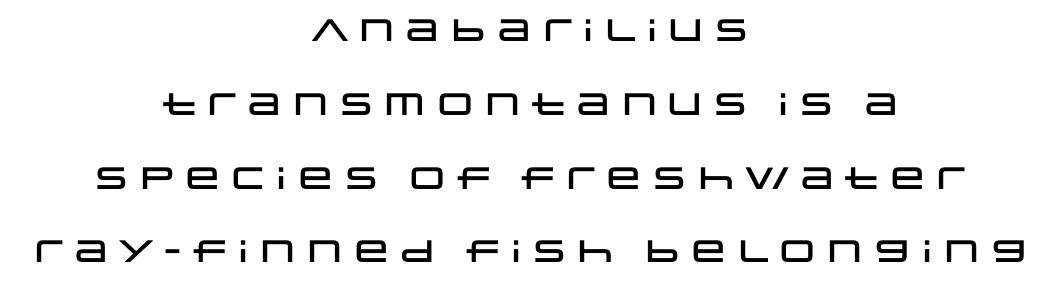
{"serif": "no", "italic": "no", "width": "wide", "stroke_contrast": "low", "x_height": "large", "monospaced": "no", "underline": "no", "align": "center", "line_spacing": "loose", "line_spacing_ratio": 2.38, "letter_spacing": "normal", "letter_spacing_em": 0.0, "glyph_px": 31}
